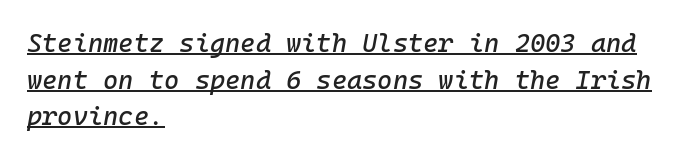
The face used here appears with an underline applied. Reading down the block, your eye returns to a fixed left position each line. The font's italic variant was chosen for this text. Leading matches the norm, producing a regular column. Tracking here is standard; glyphs follow each other at the usual distance.
